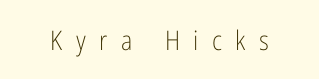
Q: Is the text bold? A: No.
Q: Is the text italic (slanted)? A: No, it is upright.
Q: Is the text underlined? A: No.
Q: Is the spacing between letters normal or unusually wide? A: Unusually wide.
